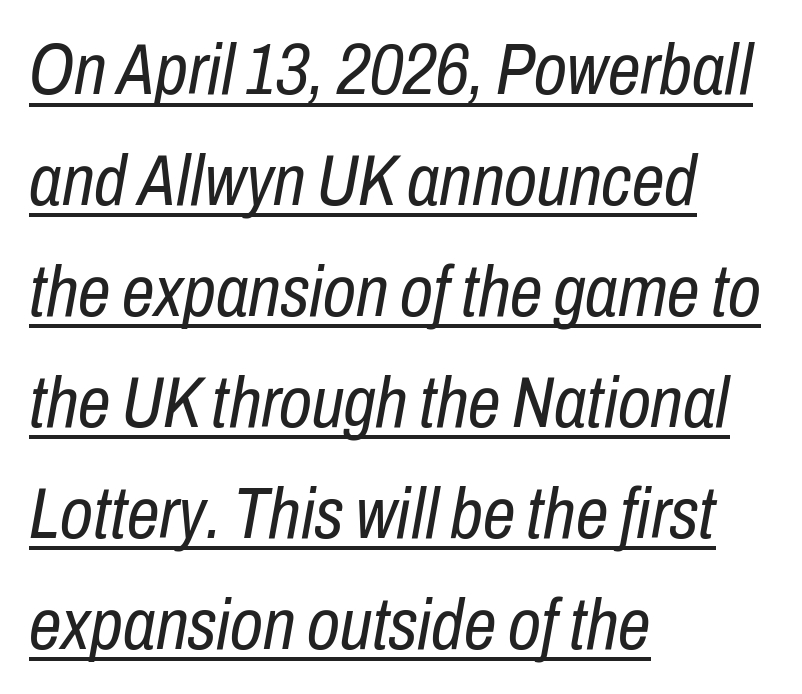
Q: Is the text bold? A: No.
Q: Is the text italic (slanted)? A: Yes, it leans right by about 10 degrees.
Q: Is the text underlined? A: Yes.
Q: How is the paragraph aligned? A: Left-aligned.
Q: Is the spacing between letters normal or unusually wide? A: Normal.
Q: Is the spacing between lines tight, normal or loose? A: Normal.
Q: Width (condensed, normal, or wide)? A: Condensed.
Q: Stroke contrast? A: Low.
Q: x-height? A: Medium.
Q: Monospaced? A: No.
